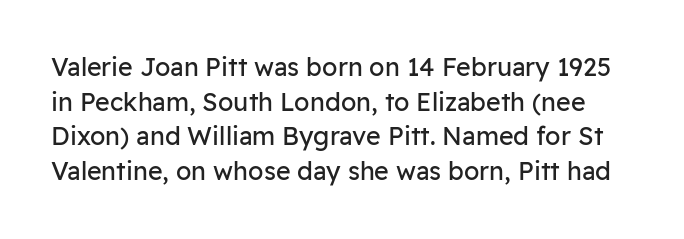
{"italic": "no", "bold": "no", "underline": "no", "line_spacing": "normal", "line_spacing_ratio": 1.39, "letter_spacing": "normal", "letter_spacing_em": 0.0, "glyph_px": 25}
